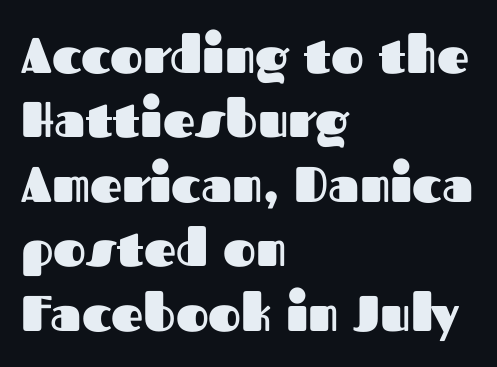
Q: Is the text bold? A: Yes.
Q: Is the text italic (slanted)? A: No, it is upright.
Q: Is the typeface a serif or a sans-serif typeface? A: Sans-serif.
Q: Is the text underlined? A: No.
Q: How is the paragraph aligned? A: Left-aligned.
Q: Is the spacing between letters normal or unusually wide? A: Normal.
Q: Is the spacing between lines tight, normal or loose? A: Normal.
Q: Width (condensed, normal, or wide)? A: Normal.
Q: Stroke contrast? A: Medium.
Q: x-height? A: Medium.
Q: Monospaced? A: No.
